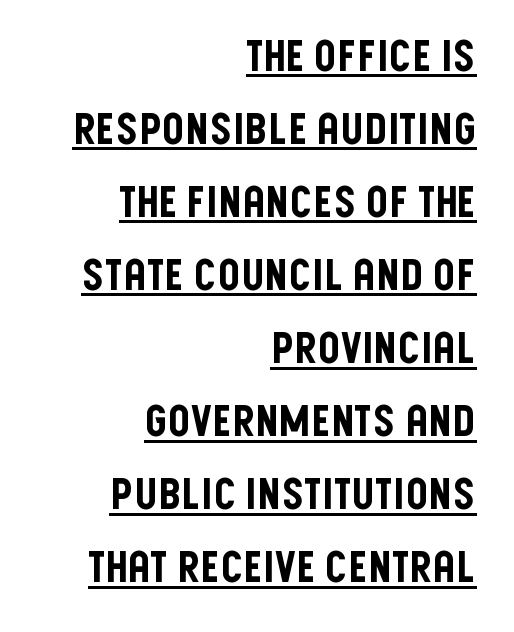
{"serif": "no", "italic": "no", "width": "condensed", "stroke_contrast": "low", "x_height": "large", "monospaced": "no", "underline": "yes", "align": "right", "line_spacing": "normal", "line_spacing_ratio": 1.66, "letter_spacing": "normal", "letter_spacing_em": 0.0, "glyph_px": 44}
